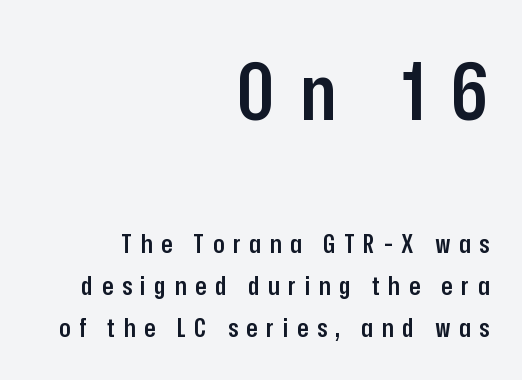
Q: Is the text bold? A: Semi-bold.
Q: Is the text italic (slanted)? A: No, it is upright.
Q: Is the typeface a serif or a sans-serif typeface? A: Sans-serif.
Q: Is the text underlined? A: No.
Q: How is the paragraph aligned? A: Right-aligned.
Q: Is the spacing between letters normal or unusually wide? A: Unusually wide.
Q: Is the spacing between lines tight, normal or loose? A: Normal.
Q: Which block of text is set in a larger size, the first (top) or the second (bottom)? A: The first (top) one.
Q: Width (condensed, normal, or wide)? A: Condensed.
Q: Stroke contrast? A: Low.
Q: x-height? A: Medium.
Q: Monospaced? A: No.
